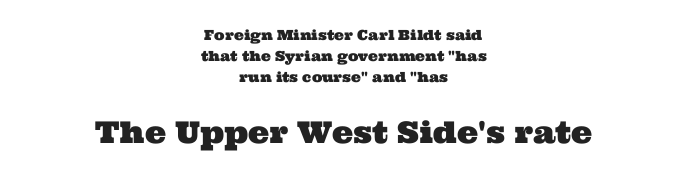
The passage is arranged like a title page — every line centered. Descenders are the only things crossing below the line. Character widths vary here, with narrow letters taking less room than wide ones. What kind of face is this? One with serifs. Does the bottom block carry the larger type? Yes, it does.
